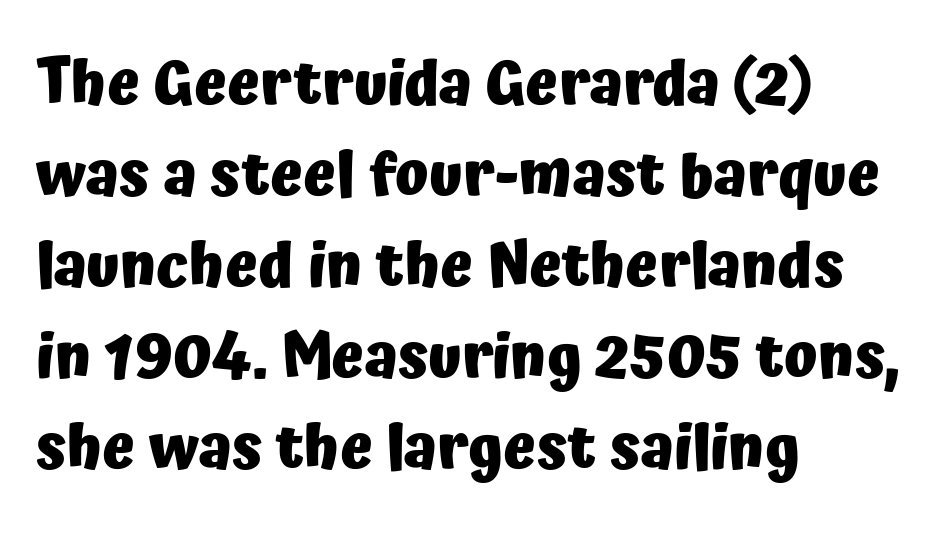
These lines are composed in type without serifs. Layout note: lines flush left. A typesetter would call this proportional, since set widths differ per character. These lines sit exactly where default settings would place them.
